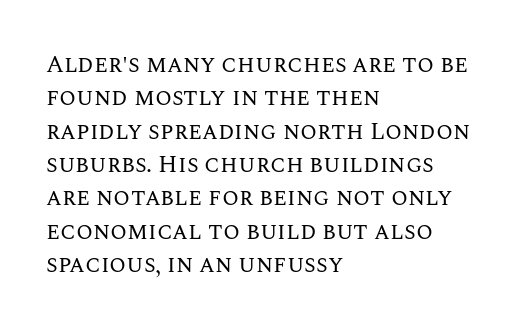
Q: Is the text bold? A: No.
Q: Is the text italic (slanted)? A: No, it is upright.
Q: Is the text underlined? A: No.
Q: How is the paragraph aligned? A: Left-aligned.
Q: Is the spacing between letters normal or unusually wide? A: Normal.
Q: Is the spacing between lines tight, normal or loose? A: Normal.
